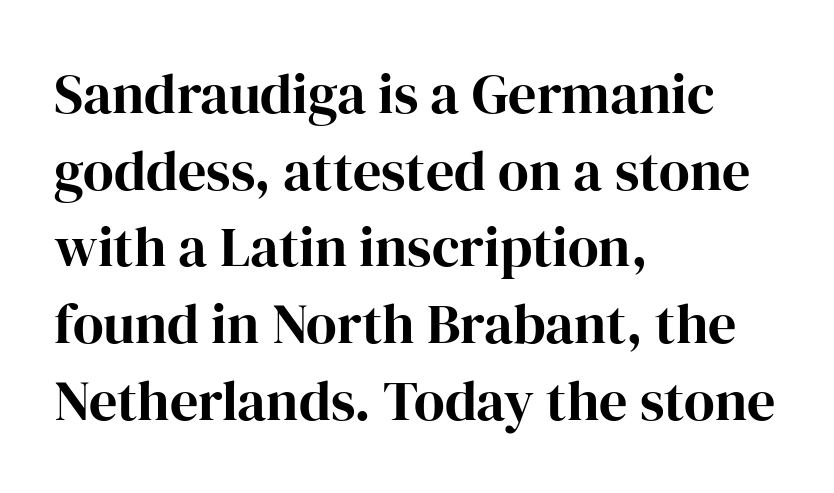
Q: Is the text italic (slanted)? A: No, it is upright.
Q: Is the typeface a serif or a sans-serif typeface? A: Serif.
Q: Is the text underlined? A: No.
Q: How is the paragraph aligned? A: Left-aligned.
Q: Is the spacing between letters normal or unusually wide? A: Normal.
Q: Is the spacing between lines tight, normal or loose? A: Normal.
Q: Width (condensed, normal, or wide)? A: Normal.
Q: Stroke contrast? A: High.
Q: x-height? A: Medium.
Q: Monospaced? A: No.
